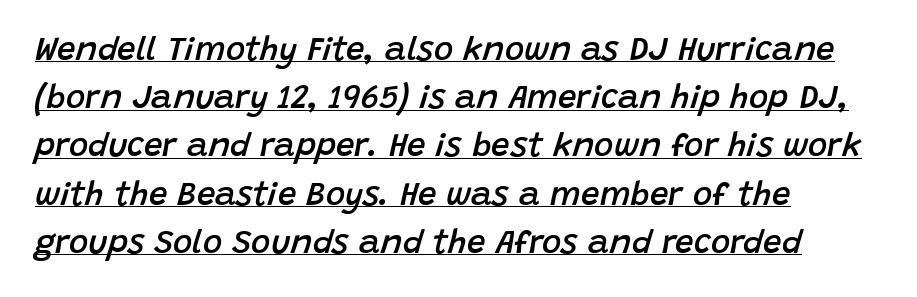
Q: Is the text bold? A: Semi-bold.
Q: Is the text italic (slanted)? A: Yes, it leans right by about 15 degrees.
Q: Is the text underlined? A: Yes.
Q: How is the paragraph aligned? A: Left-aligned.
Q: Is the spacing between letters normal or unusually wide? A: Normal.
Q: Is the spacing between lines tight, normal or loose? A: Normal.
Q: Width (condensed, normal, or wide)? A: Normal.
Q: Stroke contrast? A: Low.
Q: x-height? A: Large.
Q: Monospaced? A: No.
